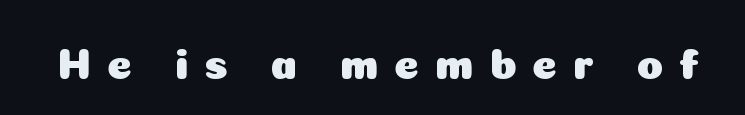
Q: Is the text italic (slanted)? A: No, it is upright.
Q: Is the typeface a serif or a sans-serif typeface? A: Sans-serif.
Q: Is the text underlined? A: No.
Q: Is the spacing between letters normal or unusually wide? A: Unusually wide.
Q: Width (condensed, normal, or wide)? A: Normal.
Q: Stroke contrast? A: Low.
Q: x-height? A: Medium.
Q: Monospaced? A: No.
